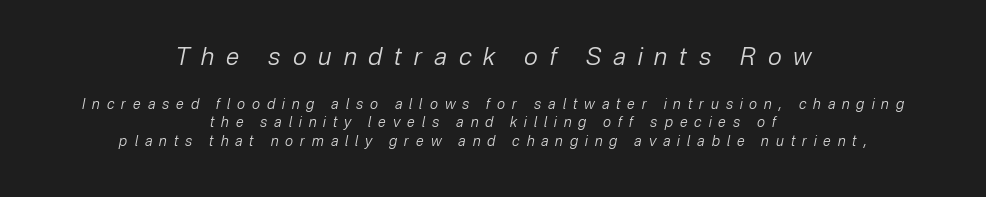
The image shows 24 px text type, italic (leaning right); set centered, normal line spacing (1.35x), unusually wide letter spacing (+0.5 em), not underlined; the first (top) block is 1.71x larger.
